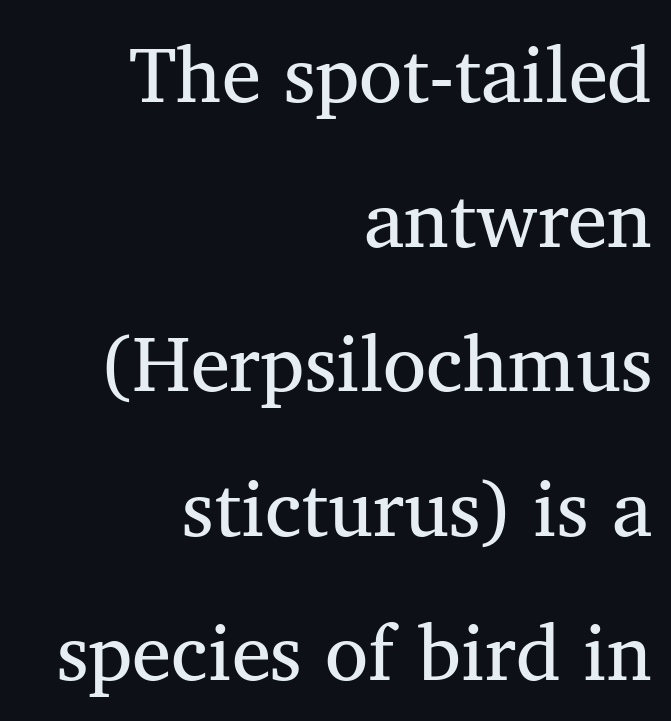
The image shows 79 px regular-weight serif type; set right-aligned, line spacing 1.83x, normal letter spacing, not underlined; medium stroke contrast and a medium x-height.
